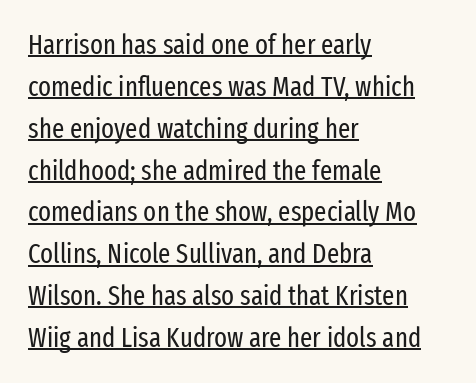
The image shows 27 px text type, upright; set left-aligned, normal line spacing (1.55x), normal letter spacing, underlined.
